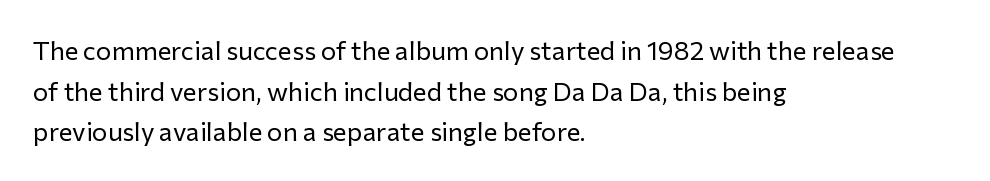
The zone under the glyphs is completely vacant. Letters have the restrained weight of plain body copy at most. Line beginnings align vertically; line endings do not. The gaps between neighbouring characters are ordinary and unremarkable.
